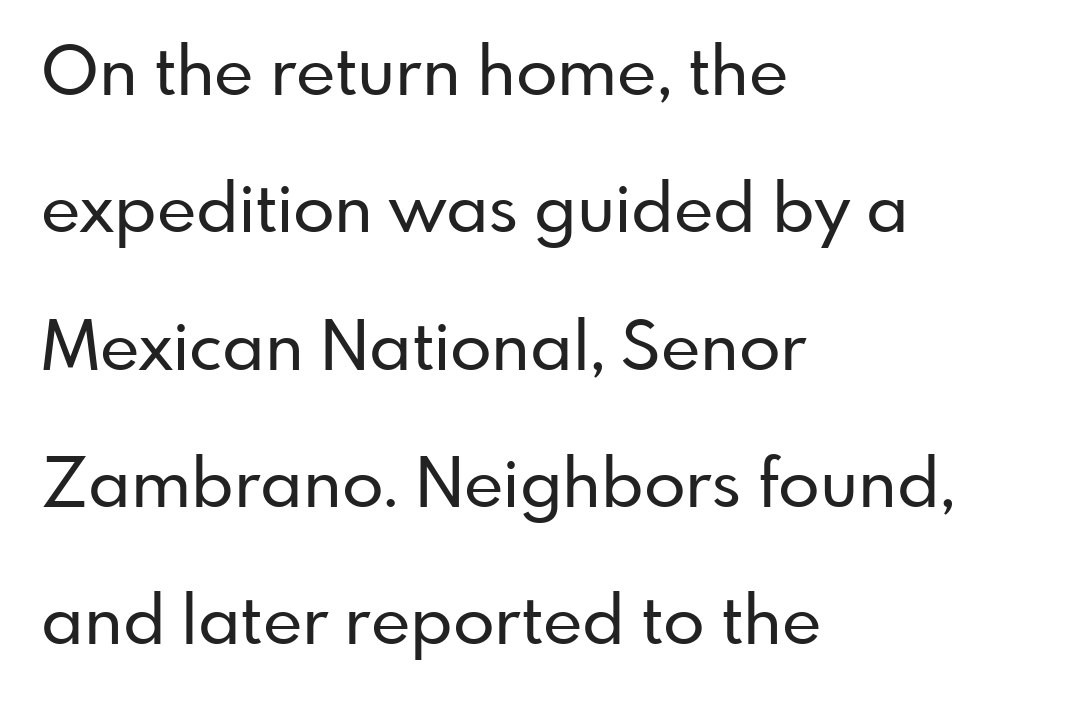
Q: Is the text italic (slanted)? A: No, it is upright.
Q: Is the typeface a serif or a sans-serif typeface? A: Sans-serif.
Q: Is the text underlined? A: No.
Q: How is the paragraph aligned? A: Left-aligned.
Q: Is the spacing between letters normal or unusually wide? A: Normal.
Q: Is the spacing between lines tight, normal or loose? A: Loose.
Q: Width (condensed, normal, or wide)? A: Normal.
Q: Stroke contrast? A: Low.
Q: x-height? A: Small.
Q: Monospaced? A: No.
